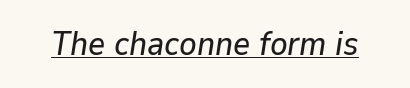
Students, observe the line beneath the letters — that is underlining. Tall strokes in this sample are angled rather than plumb. Does extra space separate the letters? No, they use regular spacing. The letters advance in unequal steps, a hallmark of proportional type.
